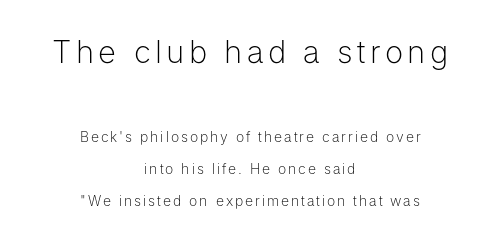
{"serif": "no", "italic": "no", "bold": "no", "weight": "light", "width": "normal", "stroke_contrast": "low", "x_height": "medium", "monospaced": "no", "underline": "no", "align": "center", "line_spacing": "loose", "line_spacing_ratio": 2.3, "larger_block": "first", "size_ratio": 2.21, "glyph_px": 31}
